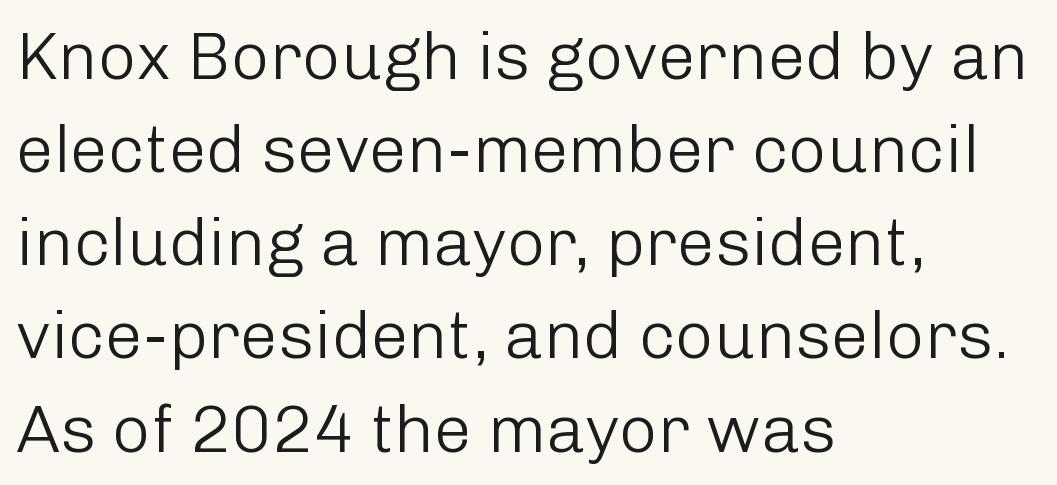
{"serif": "no", "italic": "no", "bold": "no", "weight": "light", "width": "normal", "stroke_contrast": "low", "x_height": "medium", "monospaced": "no", "underline": "no", "align": "left", "line_spacing": "normal", "line_spacing_ratio": 1.39, "letter_spacing": "normal", "letter_spacing_em": 0.0, "glyph_px": 67}
